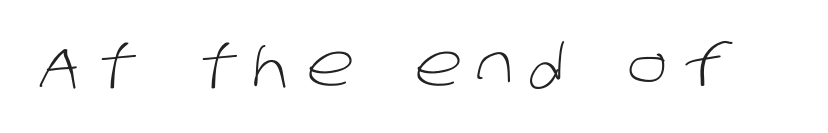
{"serif": "no", "bold": "no", "weight": "light", "width": "normal", "stroke_contrast": "low", "x_height": "large", "monospaced": "no", "underline": "no", "letter_spacing": "wide", "letter_spacing_em": 0.27, "glyph_px": 58}
